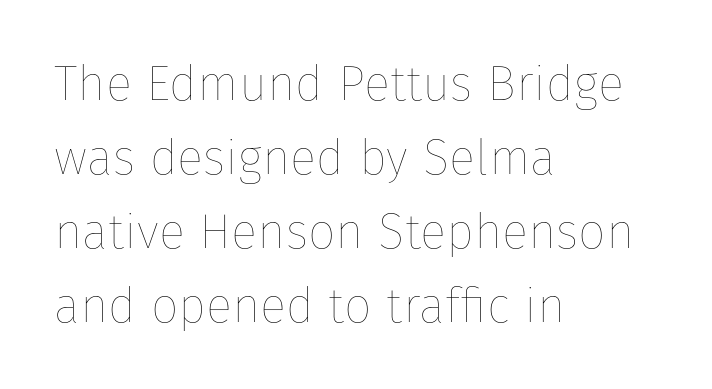
{"italic": "no", "bold": "no", "weight": "thin", "width": "normal", "stroke_contrast": "low", "x_height": "medium", "monospaced": "no", "underline": "no", "align": "left", "line_spacing": "normal", "line_spacing_ratio": 1.51, "letter_spacing": "normal", "letter_spacing_em": 0.0, "glyph_px": 49}
